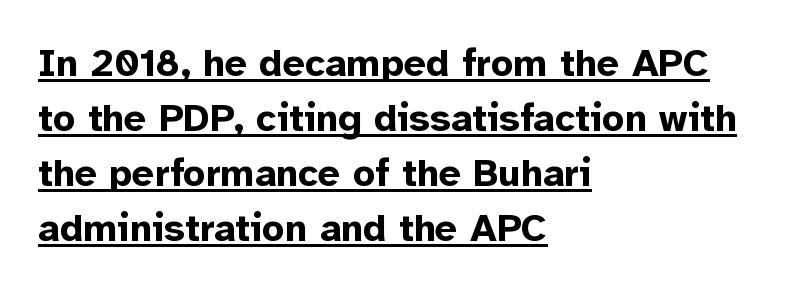
Q: Is the text bold? A: Yes.
Q: Is the text italic (slanted)? A: No, it is upright.
Q: Is the typeface a serif or a sans-serif typeface? A: Sans-serif.
Q: Is the text underlined? A: Yes.
Q: How is the paragraph aligned? A: Left-aligned.
Q: Is the spacing between letters normal or unusually wide? A: Normal.
Q: Is the spacing between lines tight, normal or loose? A: Normal.
Q: Width (condensed, normal, or wide)? A: Normal.
Q: Stroke contrast? A: Low.
Q: x-height? A: Medium.
Q: Monospaced? A: No.
